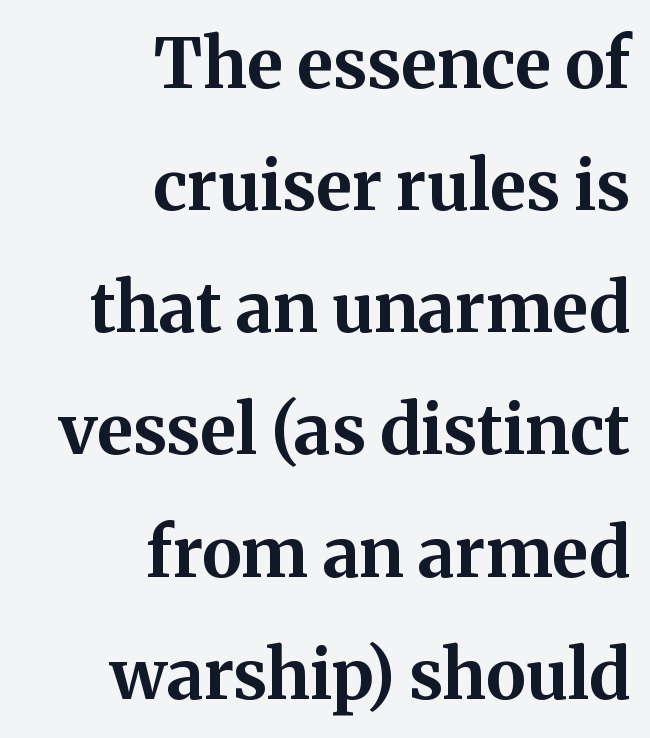
{"serif": "yes", "italic": "no", "bold": "yes", "weight": "bold", "width": "normal", "stroke_contrast": "medium", "x_height": "medium", "monospaced": "no", "underline": "no", "align": "right", "line_spacing_ratio": 1.77, "letter_spacing": "normal", "letter_spacing_em": 0.0, "glyph_px": 69}
